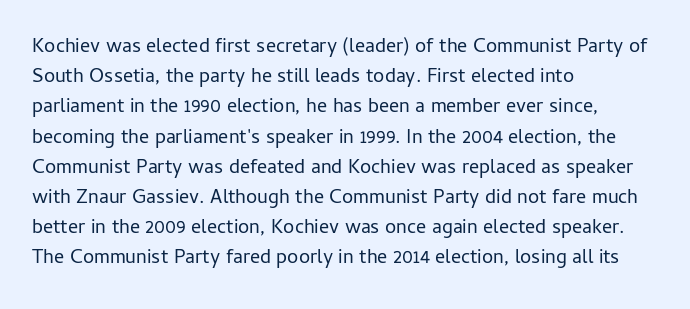
{"italic": "no", "bold": "no", "underline": "no", "align": "left", "line_spacing": "normal", "line_spacing_ratio": 1.51, "letter_spacing": "normal", "letter_spacing_em": 0.0, "glyph_px": 20}
